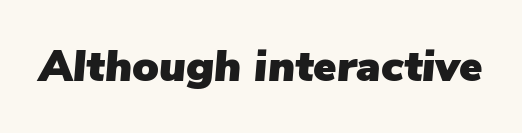
The image shows 44 px text type, italic (leaning right); set normal letter spacing, not underlined; low stroke contrast and a medium x-height.
